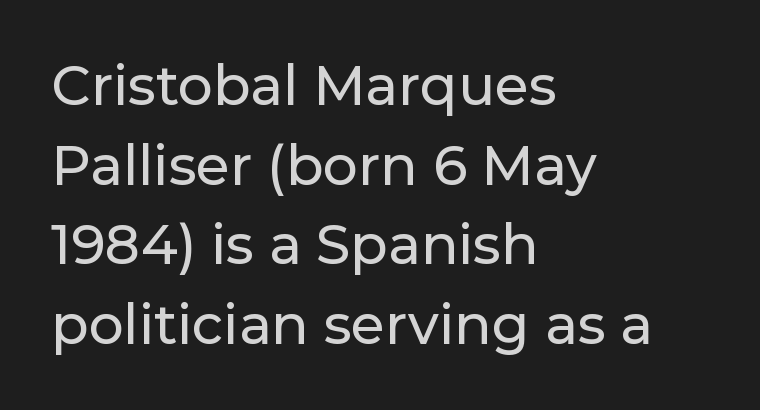
{"serif": "no", "italic": "no", "width": "normal", "stroke_contrast": "low", "x_height": "medium", "monospaced": "no", "underline": "no", "align": "left", "line_spacing": "normal", "line_spacing_ratio": 1.45, "letter_spacing": "normal", "letter_spacing_em": 0.0, "glyph_px": 55}
